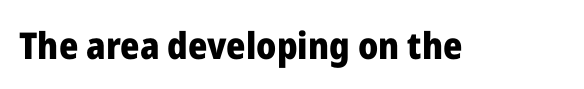
The image shows 37 px heavy sans-serif type, upright; set normal letter spacing, not underlined; low stroke contrast and a medium x-height.
